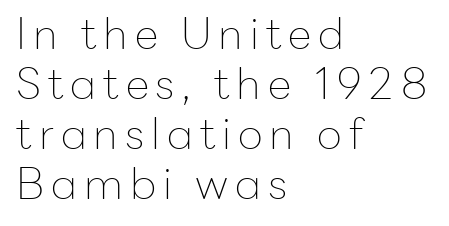
The image shows 43 px thin sans-serif type, upright; set left-aligned, line spacing 1.16x, not underlined; low stroke contrast and a medium x-height.
